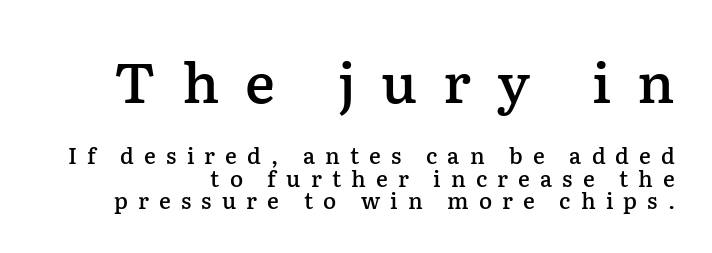
The line-height multiplier appears low, near solid setting. All the whitespace from short lines collects on the left. Decoration check: the copy has no underline. I'd describe the lettering as semibold — firm but not a full bold. The rendering shrinks the type as you move from the upper chunk to the lower.
